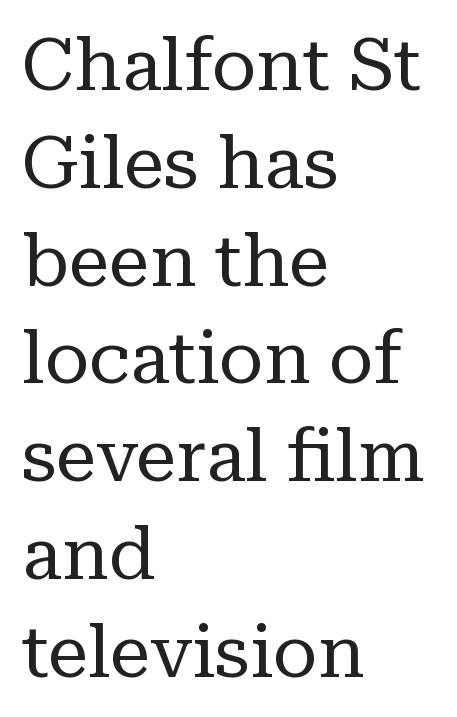
{"serif": "yes", "italic": "no", "bold": "no", "weight": "regular", "width": "normal", "stroke_contrast": "low", "x_height": "medium", "monospaced": "no", "underline": "no", "align": "left", "line_spacing": "normal", "line_spacing_ratio": 1.34, "letter_spacing": "normal", "letter_spacing_em": 0.0, "glyph_px": 73}
